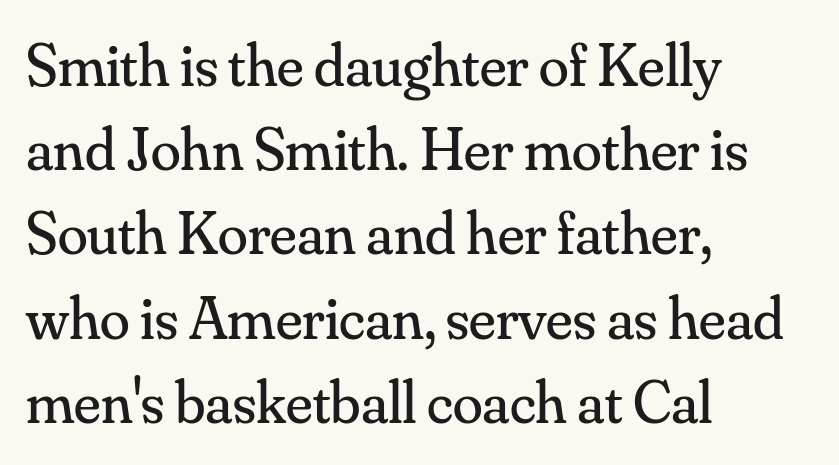
{"serif": "yes", "italic": "no", "bold": "no", "weight": "regular", "width": "normal", "stroke_contrast": "medium", "x_height": "small", "monospaced": "no", "underline": "no", "align": "left", "line_spacing": "normal", "line_spacing_ratio": 1.38, "letter_spacing": "normal", "letter_spacing_em": 0.0, "glyph_px": 61}
